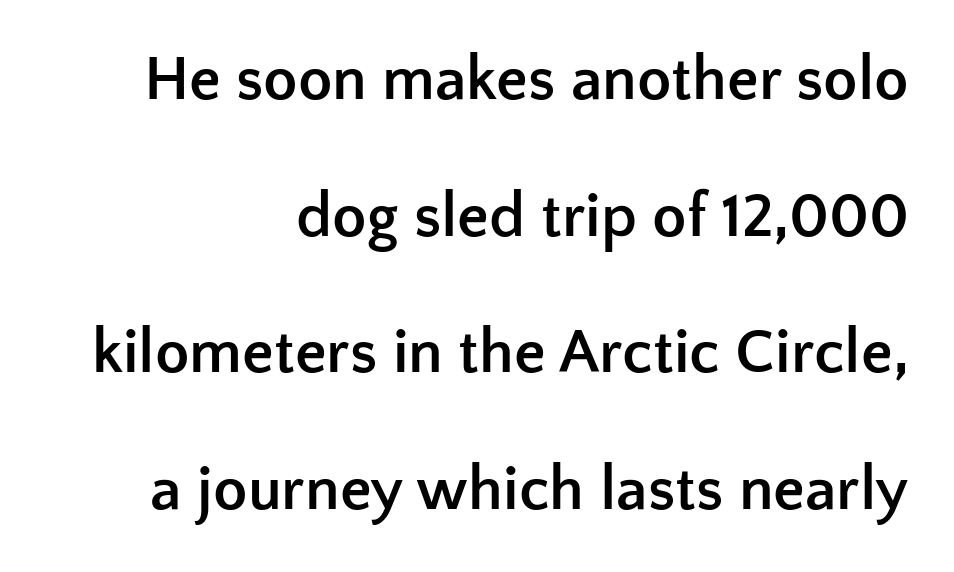
Q: Is the text bold? A: Yes.
Q: Is the text italic (slanted)? A: No, it is upright.
Q: Is the typeface a serif or a sans-serif typeface? A: Sans-serif.
Q: Is the text underlined? A: No.
Q: How is the paragraph aligned? A: Right-aligned.
Q: Is the spacing between letters normal or unusually wide? A: Normal.
Q: Is the spacing between lines tight, normal or loose? A: Loose.
Q: Width (condensed, normal, or wide)? A: Normal.
Q: Stroke contrast? A: Low.
Q: x-height? A: Medium.
Q: Monospaced? A: No.
